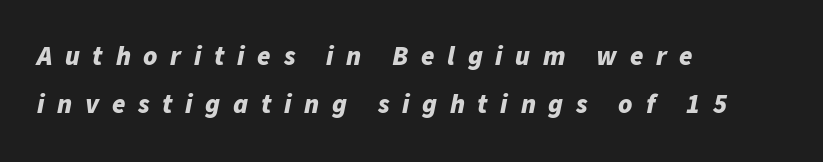
Q: Is the text bold? A: Yes.
Q: Is the text italic (slanted)? A: Yes, it leans right by about 11 degrees.
Q: Is the text underlined? A: No.
Q: How is the paragraph aligned? A: Left-aligned.
Q: Is the spacing between letters normal or unusually wide? A: Unusually wide.
